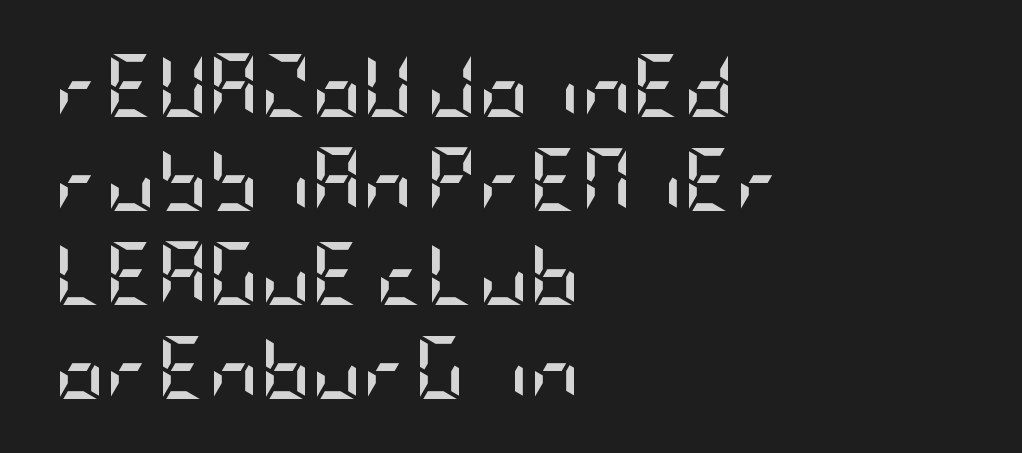
Caption: standard tracking, unaltered. The passage shown stacks its lines at a standard gap. Quick note: not italic, upright. The strip under each line holds only bare page. Typographic density is high because the face is bold. One-word summary of the alignment: left.
